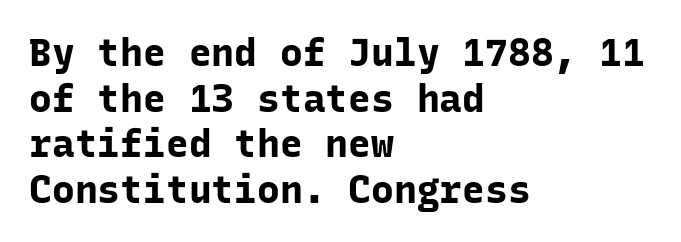
Q: Is the text bold? A: Yes.
Q: Is the text italic (slanted)? A: No, it is upright.
Q: Is the typeface a serif or a sans-serif typeface? A: Sans-serif.
Q: Is the text underlined? A: No.
Q: How is the paragraph aligned? A: Left-aligned.
Q: Is the spacing between letters normal or unusually wide? A: Normal.
Q: Width (condensed, normal, or wide)? A: Normal.
Q: Stroke contrast? A: Low.
Q: x-height? A: Medium.
Q: Monospaced? A: Yes.
